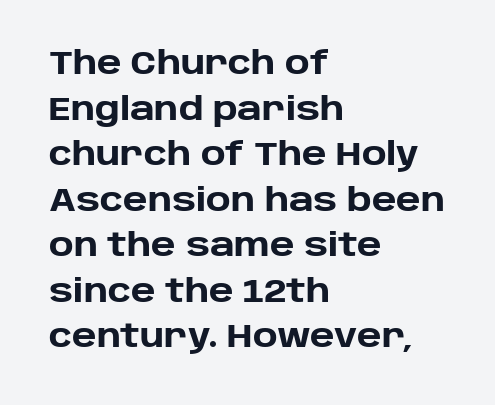
{"serif": "no", "italic": "no", "bold": "yes", "weight": "heavy", "width": "normal", "stroke_contrast": "low", "x_height": "large", "monospaced": "no", "underline": "no", "align": "left", "line_spacing": "normal", "line_spacing_ratio": 1.47, "letter_spacing": "normal", "letter_spacing_em": 0.0, "glyph_px": 31}
